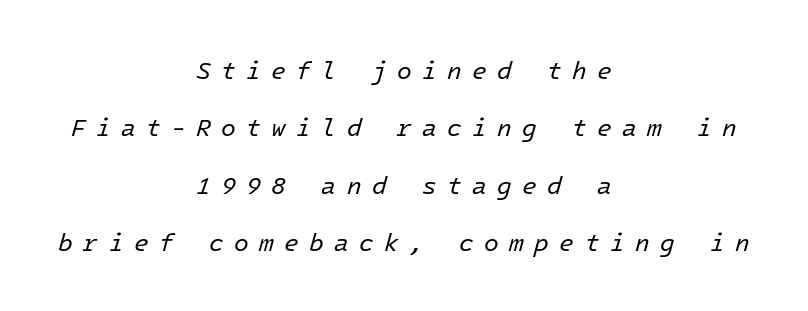
Both edges are ragged and mirror each other, which tells us the setting is centered. The line-height multiplier appears high, well above default. Only glyphs here, with clear space below each row. Heft: none added — not bold. This sample uses an oblique cut, with every glyph tilted off the vertical. What stands out about the letter spacing? Its width — letters are far apart.
